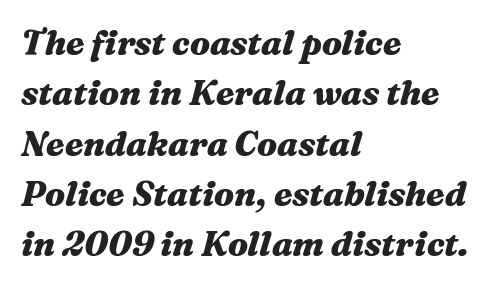
Here the designer chose a conventional face with non-uniform glyph widths. In terms of posture, this sample is oblique. Underline: absent. Interline gaps are of average width in this sample. Heft: maximum for text — a bold. The passage shown has conventional tracking throughout.
